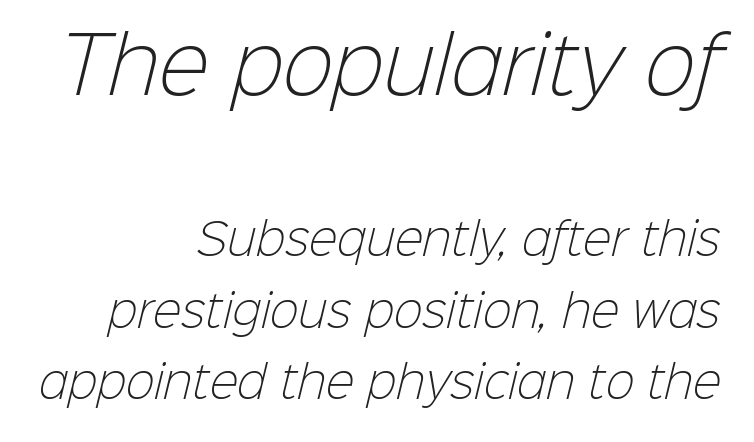
Inter-character spacing is left at the font's built-in metrics. The weight would be labelled regular, book, light, or lighter still. One glance says typical: line gaps are just what's usual. Is the lower block the larger one? No — the upper block carries the bigger type.
